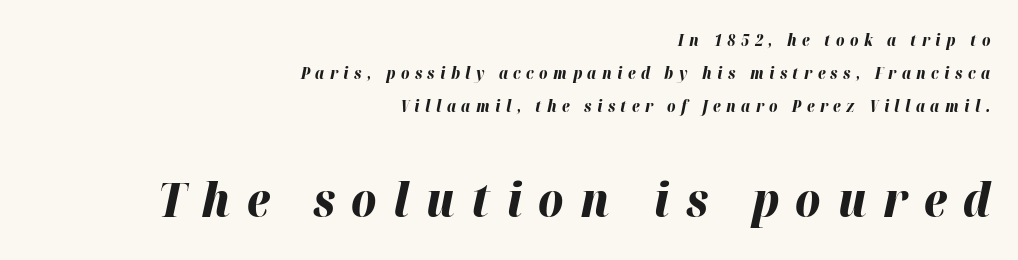
The image shows 48 px bold type, italic (leaning right); set right-aligned, loose line spacing (2.05x), unusually wide letter spacing (+0.34 em), not underlined; the second (bottom) block is 3.0x larger; high stroke contrast and a medium x-height.
